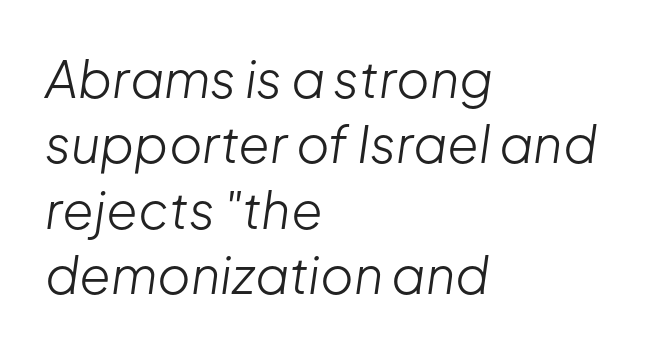
The image shows 51 px light type, italic (leaning right); set left-aligned, normal line spacing (1.28x), normal letter spacing, not underlined; low stroke contrast and a medium x-height.
